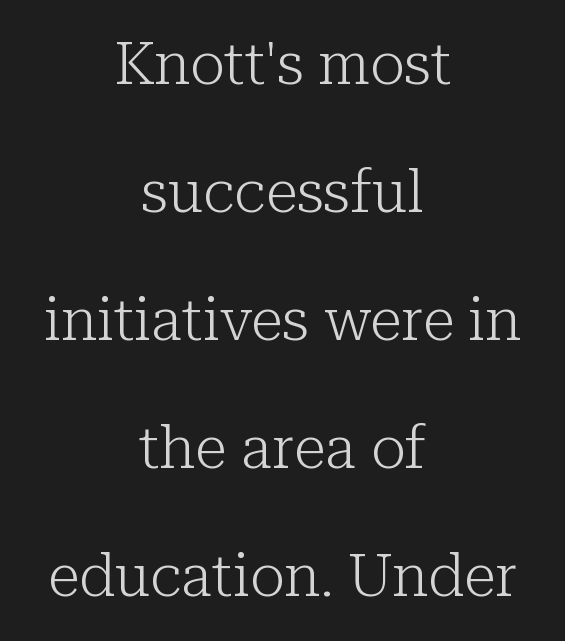
The image shows 59 px light serif type, upright; set centered, loose line spacing (2.17x), normal letter spacing, not underlined; low stroke contrast and a medium x-height.
